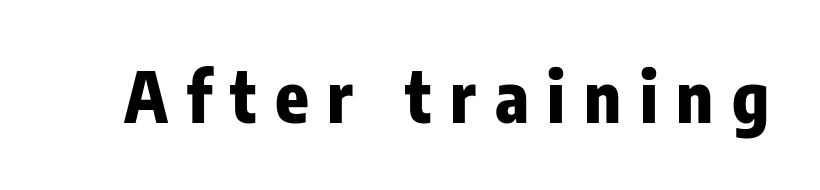
The image shows 69 px heavy, condensed sans-serif type, upright; set unusually wide letter spacing (+0.27 em), not underlined; low stroke contrast and a medium x-height.
